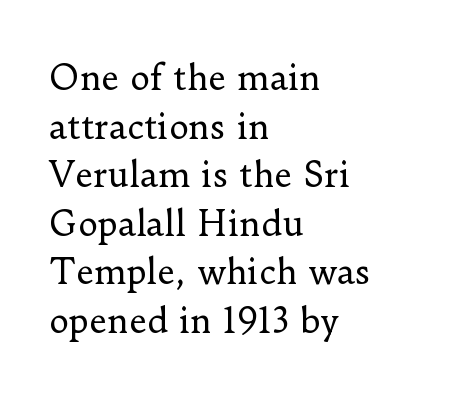
Q: Is the text bold? A: No.
Q: Is the text italic (slanted)? A: No, it is upright.
Q: Is the typeface a serif or a sans-serif typeface? A: Serif.
Q: Is the text underlined? A: No.
Q: How is the paragraph aligned? A: Left-aligned.
Q: Is the spacing between letters normal or unusually wide? A: Normal.
Q: Is the spacing between lines tight, normal or loose? A: Normal.
Q: Width (condensed, normal, or wide)? A: Normal.
Q: Stroke contrast? A: Low.
Q: x-height? A: Small.
Q: Monospaced? A: No.
